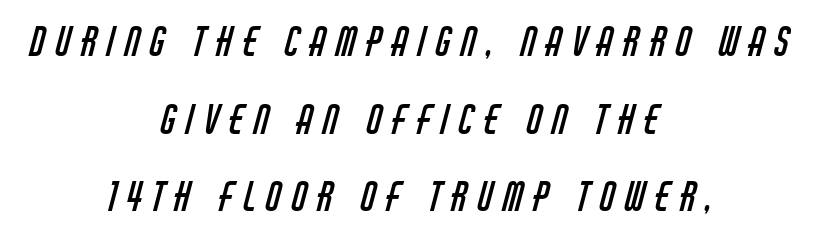
The image shows 39 px regular-weight, condensed sans-serif type; set centered, loose line spacing (1.99x), unusually wide letter spacing (+0.26 em), not underlined; low stroke contrast and a large x-height.
